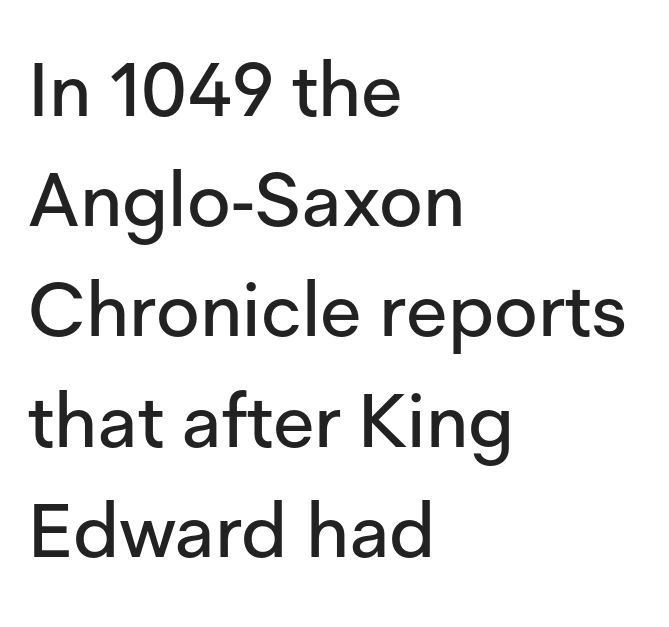
{"serif": "no", "italic": "no", "width": "normal", "stroke_contrast": "low", "x_height": "medium", "monospaced": "no", "underline": "no", "align": "left", "line_spacing": "normal", "line_spacing_ratio": 1.47, "letter_spacing": "normal", "letter_spacing_em": 0.0, "glyph_px": 75}
